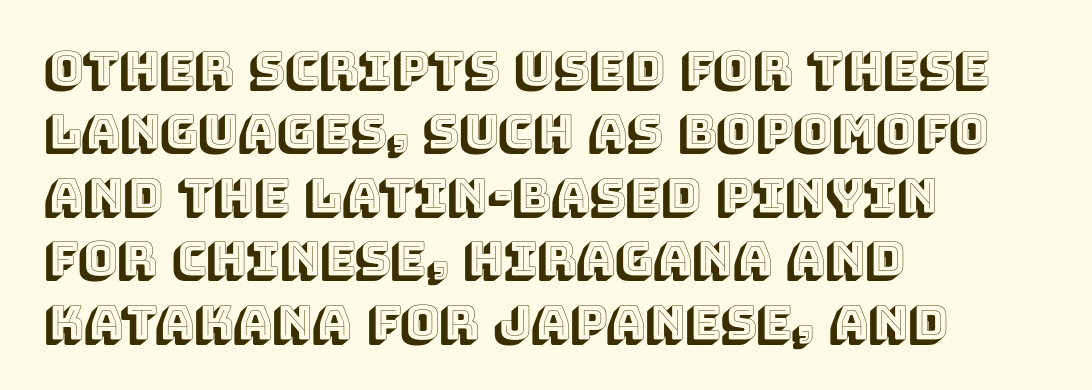
Notice how the stems are strictly vertical — no italics here. Note the varied advance widths — an 'i' is clearly narrower than an 'm'. These lines are set flush left with a ragged right edge. A typesetter would call this zero additional tracking. Leading: standard. The string is rendered with underlining switched off.
